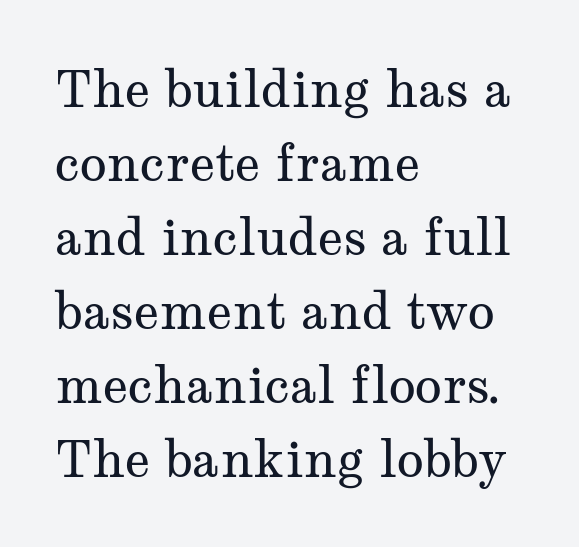
This block has exactly the height ordinary leading produces. The text was rendered using a seriffed face with decorative stroke endings. Left-aligned paragraph, ragged on the right. Clear beneath every line of the passage. Here the designer chose a conventional face with non-uniform glyph widths. The letters stand upright; this is a roman face.
